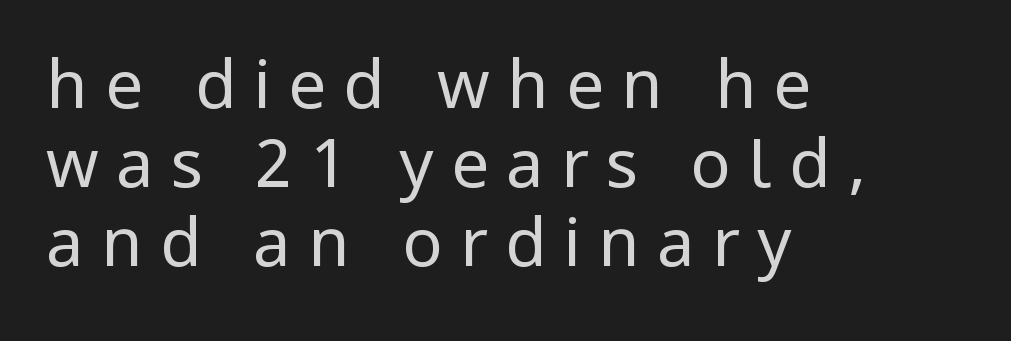
The image shows 67 px regular-weight, condensed sans-serif type, upright; set left-aligned, line spacing 1.18x, unusually wide letter spacing (+0.26 em), not underlined; low stroke contrast and a large x-height.
